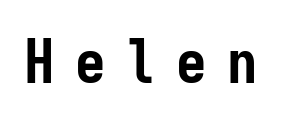
Someone cranked the tracking dial way up on this one. This is roman type, the default non-slanted kind. Do the characters align in a grid? Yes, the font is monospaced. The area under the type is left untouched. Typographic density is high because the face is bold.
